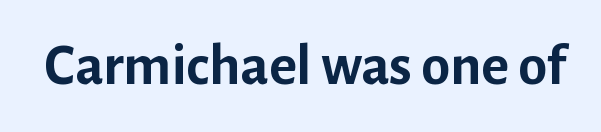
Letter spacing: default. To sum up the face: it is a sans, with no serifs. This sample has the flowing, uneven cadence of proportional lettering. Its strokes are broad and dark, the hallmark of bold type. Lines of text with bare space underneath. The lettering stays uniformly vertical, giving the passage a roman look.
